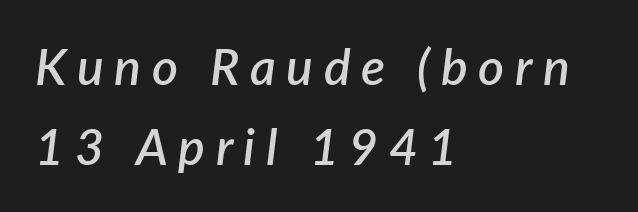
The image shows 50 px semibold type, italic (leaning right); set left-aligned, normal line spacing (1.61x), unusually wide letter spacing (+0.21 em), not underlined; low stroke contrast and a medium x-height.
